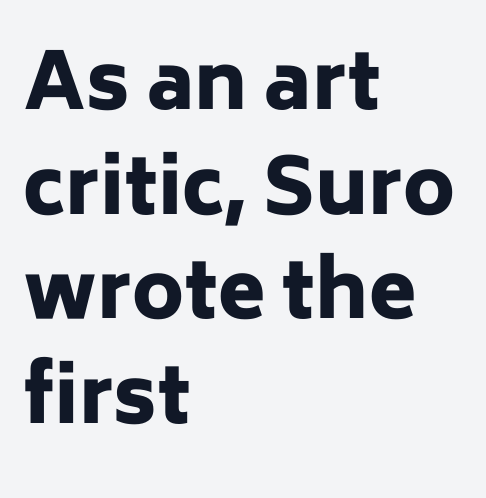
Q: Is the text bold? A: Yes.
Q: Is the text italic (slanted)? A: No, it is upright.
Q: Is the typeface a serif or a sans-serif typeface? A: Sans-serif.
Q: Is the text underlined? A: No.
Q: How is the paragraph aligned? A: Left-aligned.
Q: Is the spacing between letters normal or unusually wide? A: Normal.
Q: Is the spacing between lines tight, normal or loose? A: Normal.
Q: Width (condensed, normal, or wide)? A: Normal.
Q: Stroke contrast? A: Low.
Q: x-height? A: Medium.
Q: Monospaced? A: No.
